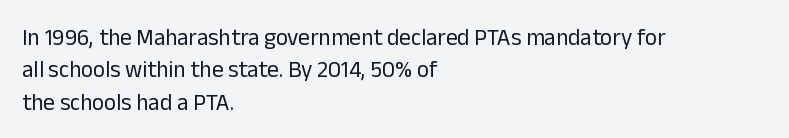
Q: Is the text bold? A: No.
Q: Is the text italic (slanted)? A: No, it is upright.
Q: Is the text underlined? A: No.
Q: How is the paragraph aligned? A: Left-aligned.
Q: Is the spacing between letters normal or unusually wide? A: Normal.
Q: Is the spacing between lines tight, normal or loose? A: Normal.
